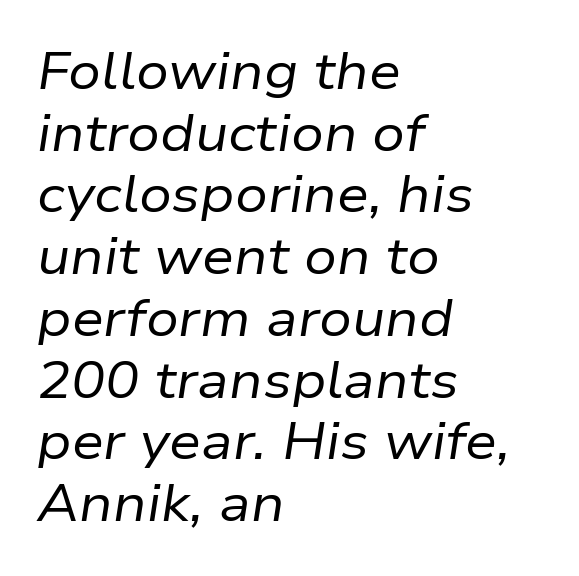
Stems and bowls with no extra thickness — not bold. You could not count columns in this text — the font is proportionally spaced. Check the space under the baseline: it is left empty. Short and long lines alike share a common starting point at left. The typography opts for an oblique posture over an upright one.
